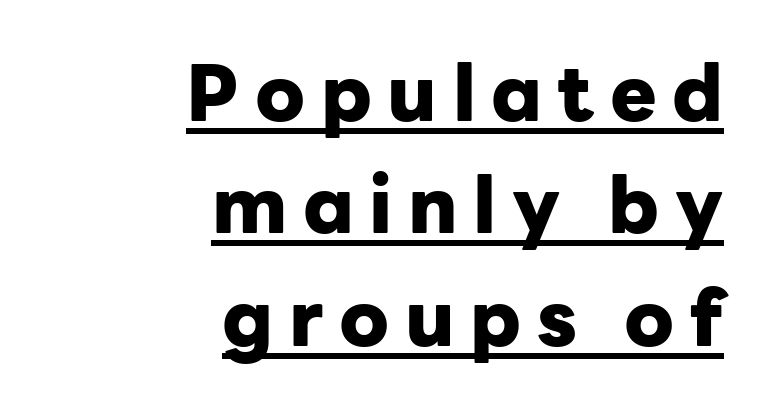
The image shows 78 px heavy sans-serif type, upright; set right-aligned, normal line spacing (1.44x), unusually wide letter spacing (+0.2 em), underlined; low stroke contrast and a medium x-height.
